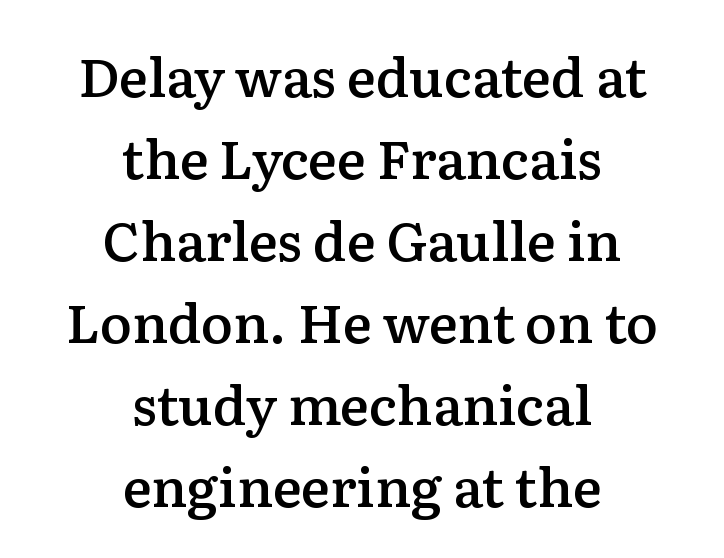
{"serif": "yes", "italic": "no", "bold": "semi", "weight": "semibold", "width": "normal", "stroke_contrast": "low", "x_height": "medium", "monospaced": "no", "underline": "no", "align": "center", "line_spacing": "normal", "line_spacing_ratio": 1.52, "letter_spacing": "normal", "letter_spacing_em": 0.0, "glyph_px": 54}
